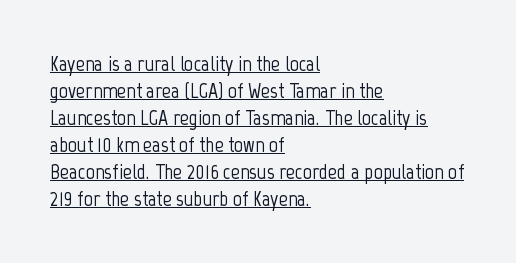
Designer's note — italics off, roman on. Spacing between characters is what you'd get straight out of the box. Left-aligned paragraph, ragged on the right. A baseline rule has been typeset under these characters.
